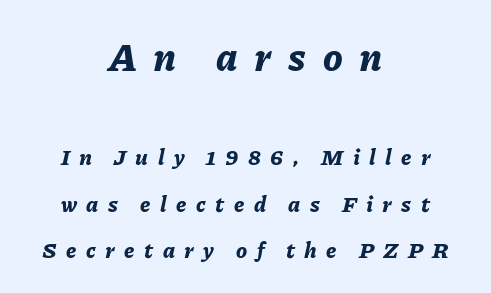
{"italic": "yes", "lean": "right", "slant_degrees": 11, "bold": "yes", "weight": "bold", "width": "normal", "stroke_contrast": "low", "x_height": "medium", "monospaced": "no", "underline": "no", "align": "center", "line_spacing": "loose", "line_spacing_ratio": 2.11, "letter_spacing": "wide", "letter_spacing_em": 0.43, "larger_block": "first", "size_ratio": 1.77, "glyph_px": 39}
